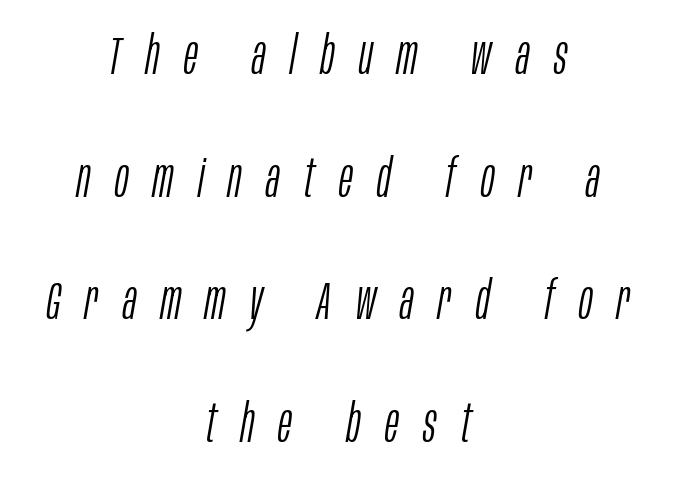
The image shows 52 px light, condensed type, italic (leaning right); set centered, loose line spacing (2.36x), unusually wide letter spacing (+0.47 em), not underlined; low stroke contrast and a large x-height.
